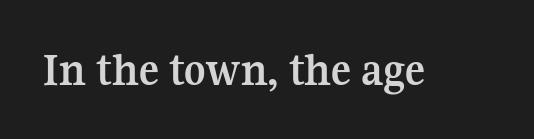
Q: Is the text bold? A: Yes.
Q: Is the text italic (slanted)? A: No, it is upright.
Q: Is the typeface a serif or a sans-serif typeface? A: Serif.
Q: Is the text underlined? A: No.
Q: Is the spacing between letters normal or unusually wide? A: Normal.
Q: Width (condensed, normal, or wide)? A: Normal.
Q: Stroke contrast? A: Medium.
Q: x-height? A: Medium.
Q: Monospaced? A: No.
